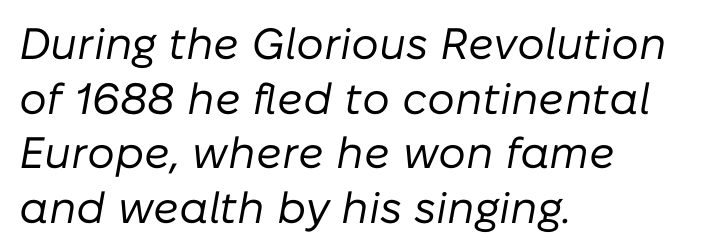
Q: Is the text bold? A: No.
Q: Is the text italic (slanted)? A: Yes, it leans right by about 10 degrees.
Q: Is the text underlined? A: No.
Q: How is the paragraph aligned? A: Left-aligned.
Q: Is the spacing between letters normal or unusually wide? A: Normal.
Q: Width (condensed, normal, or wide)? A: Normal.
Q: Stroke contrast? A: Low.
Q: x-height? A: Medium.
Q: Monospaced? A: No.
